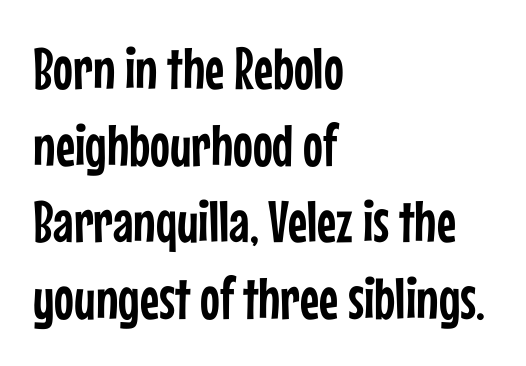
Q: Is the text italic (slanted)? A: No, it is upright.
Q: Is the typeface a serif or a sans-serif typeface? A: Sans-serif.
Q: Is the text underlined? A: No.
Q: How is the paragraph aligned? A: Left-aligned.
Q: Is the spacing between letters normal or unusually wide? A: Normal.
Q: Is the spacing between lines tight, normal or loose? A: Normal.
Q: Width (condensed, normal, or wide)? A: Condensed.
Q: Stroke contrast? A: Low.
Q: x-height? A: Medium.
Q: Monospaced? A: No.
